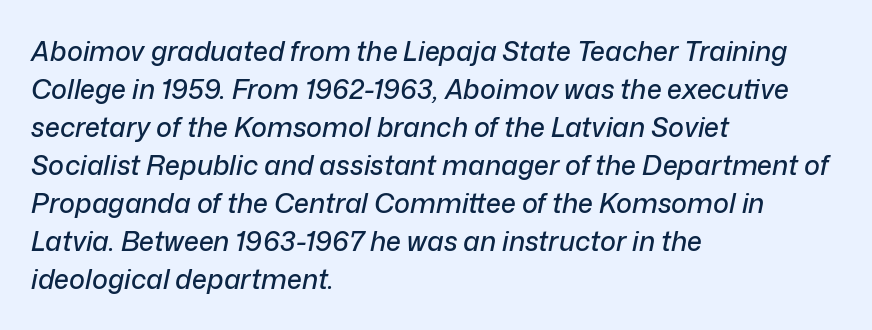
Would a proofreader flag this as italicized? Yes. Standard letterfit; no display-style spreading of the glyphs. The zone under the glyphs is completely vacant. These lines are set flush left with a ragged right edge.
